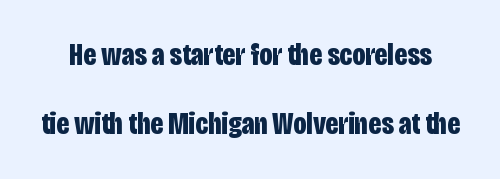
Q: Is the text bold? A: Yes.
Q: Is the text italic (slanted)? A: No, it is upright.
Q: Is the typeface a serif or a sans-serif typeface? A: Sans-serif.
Q: Is the text underlined? A: No.
Q: Is the spacing between letters normal or unusually wide? A: Normal.
Q: Is the spacing between lines tight, normal or loose? A: Loose.
Q: Width (condensed, normal, or wide)? A: Condensed.
Q: Stroke contrast? A: Low.
Q: x-height? A: Large.
Q: Monospaced? A: No.
